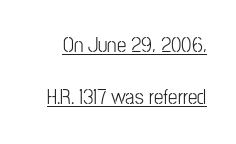
Q: Is the text bold? A: No.
Q: Is the text italic (slanted)? A: No, it is upright.
Q: Is the text underlined? A: Yes.
Q: Is the spacing between letters normal or unusually wide? A: Normal.
Q: Is the spacing between lines tight, normal or loose? A: Loose.
